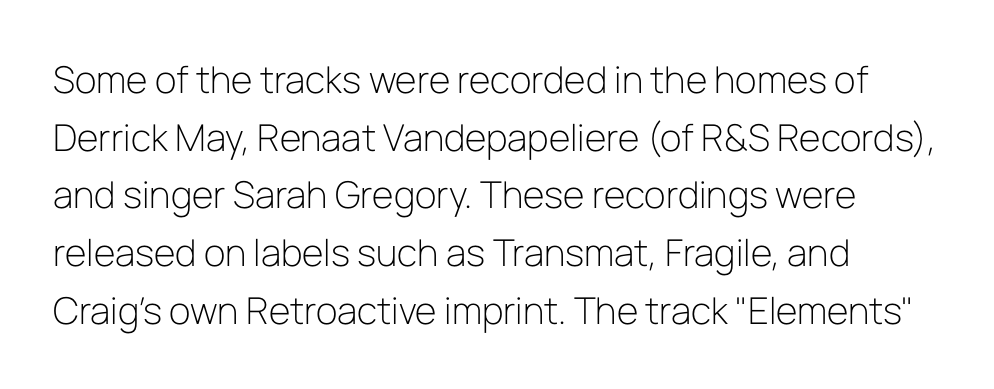
{"serif": "no", "italic": "no", "bold": "no", "weight": "light", "width": "normal", "stroke_contrast": "low", "x_height": "medium", "monospaced": "no", "underline": "no", "align": "left", "line_spacing": "normal", "line_spacing_ratio": 1.56, "letter_spacing": "normal", "letter_spacing_em": 0.0, "glyph_px": 37}
